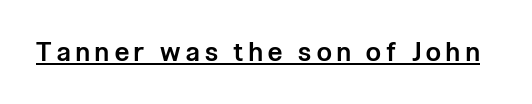
The image shows 26 px text type, upright; set unusually wide letter spacing (+0.22 em), underlined.
